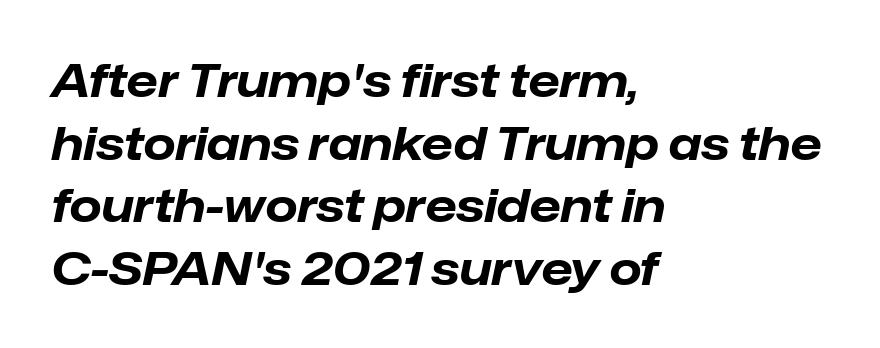
{"italic": "yes", "lean": "right", "slant_degrees": 12, "bold": "yes", "weight": "bold", "width": "normal", "stroke_contrast": "low", "x_height": "medium", "monospaced": "no", "underline": "no", "align": "left", "line_spacing": "normal", "line_spacing_ratio": 1.36, "letter_spacing": "normal", "letter_spacing_em": 0.0, "glyph_px": 46}
